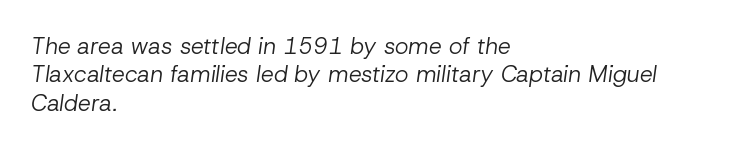
Q: Is the text bold? A: No.
Q: Is the text italic (slanted)? A: Yes, it leans right by about 8 degrees.
Q: Is the text underlined? A: No.
Q: How is the paragraph aligned? A: Left-aligned.
Q: Is the spacing between letters normal or unusually wide? A: Normal.
